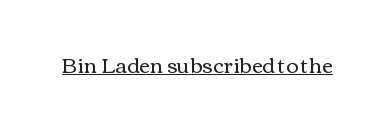
{"italic": "no", "bold": "no", "underline": "yes", "letter_spacing": "normal", "letter_spacing_em": 0.0, "glyph_px": 21}
